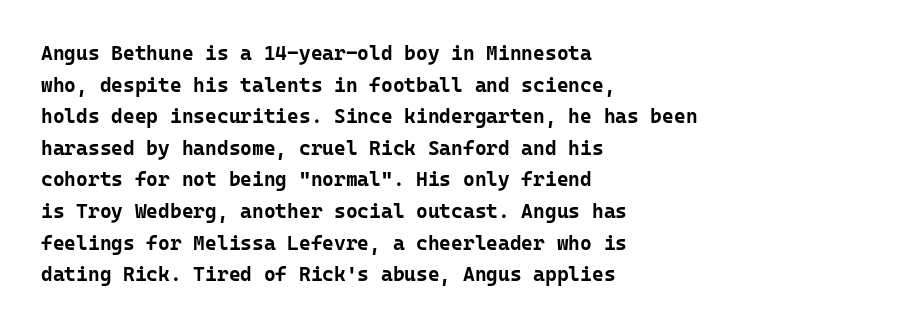
Q: Is the text bold? A: Yes.
Q: Is the text italic (slanted)? A: No, it is upright.
Q: Is the text underlined? A: No.
Q: How is the paragraph aligned? A: Left-aligned.
Q: Is the spacing between letters normal or unusually wide? A: Normal.
Q: Is the spacing between lines tight, normal or loose? A: Normal.
